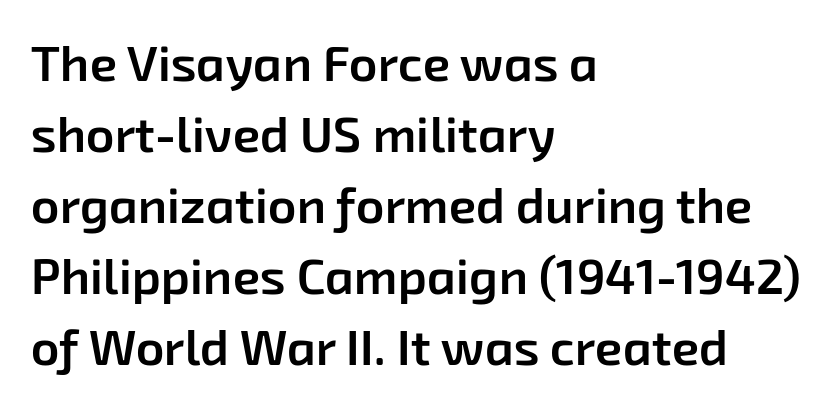
The image shows 50 px semibold sans-serif type; set left-aligned, normal line spacing (1.42x), normal letter spacing, not underlined; low stroke contrast and a medium x-height.
